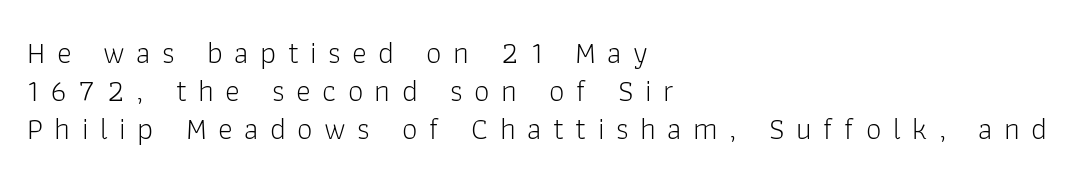
Q: Is the text bold? A: No.
Q: Is the text italic (slanted)? A: No, it is upright.
Q: Is the typeface a serif or a sans-serif typeface? A: Sans-serif.
Q: Is the text underlined? A: No.
Q: How is the paragraph aligned? A: Left-aligned.
Q: Is the spacing between letters normal or unusually wide? A: Unusually wide.
Q: Width (condensed, normal, or wide)? A: Normal.
Q: Stroke contrast? A: Low.
Q: x-height? A: Medium.
Q: Monospaced? A: No.
